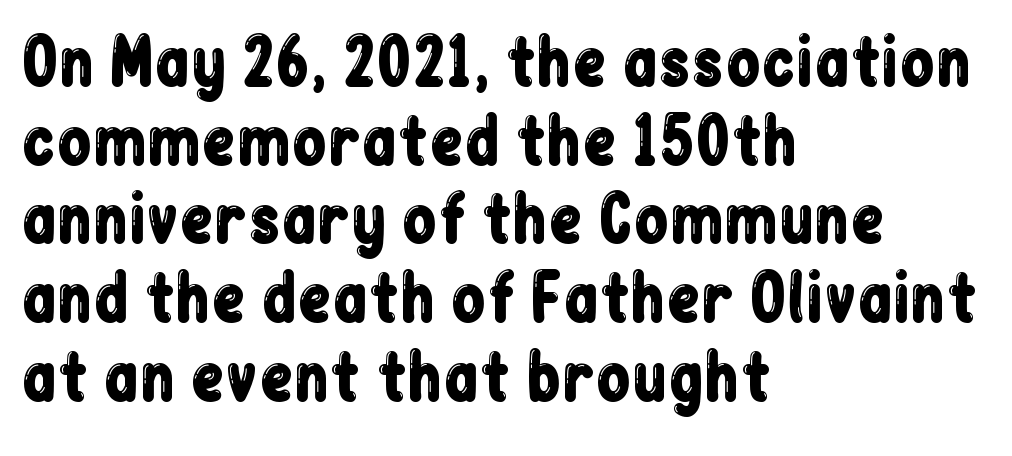
The image shows 63 px condensed sans-serif type, upright; set left-aligned, normal line spacing (1.25x), normal letter spacing, not underlined; low stroke contrast and a medium x-height.
